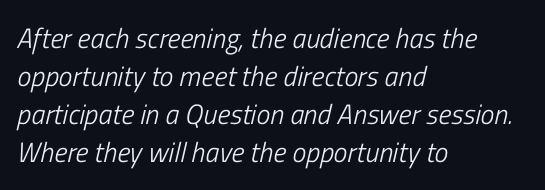
This sample uses plain, unmodified letter spacing. You could not count columns in this text — the font is proportionally spaced. Stem width sits at or under what a default text font uses. Words float on clear page, feet unadorned. The compositor pushed each line to the left boundary.
